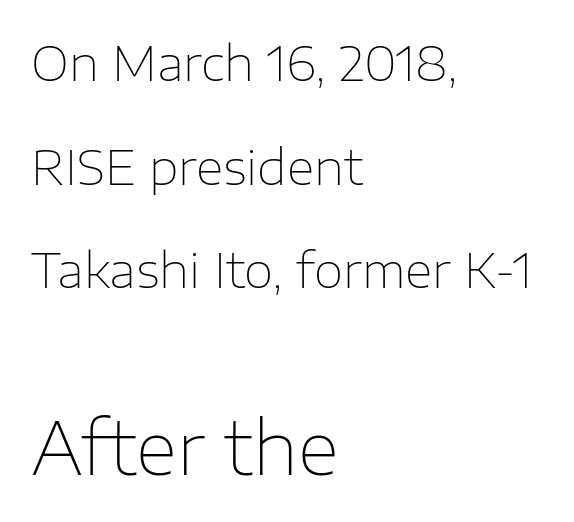
Classification — sans serif. How would I describe the line gaps? Wide and relaxed. The face looks like a standard text weight, possibly lighter. The paragraph shown leans on its left margin. Look at the tracking — it's just the regular setting, nothing added.
